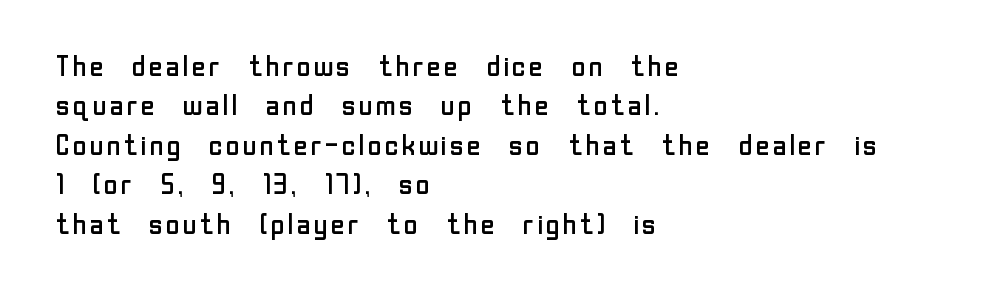
{"serif": "no", "italic": "no", "bold": "no", "weight": "regular", "width": "normal", "stroke_contrast": "low", "x_height": "medium", "monospaced": "no", "underline": "no", "align": "left", "line_spacing": "normal", "line_spacing_ratio": 1.36, "letter_spacing": "normal", "letter_spacing_em": 0.0, "glyph_px": 29}
